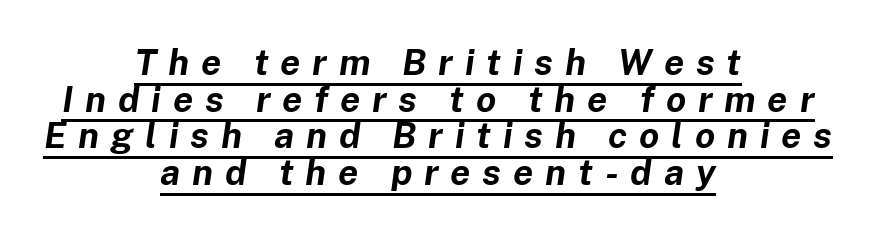
Slant detected: the letters are inclined. Layout note: lines centered. Quick note: interline space is minimal. Beneath each row of characters lies a ruled line. Do the characters align in a grid? No, the font is proportional.
